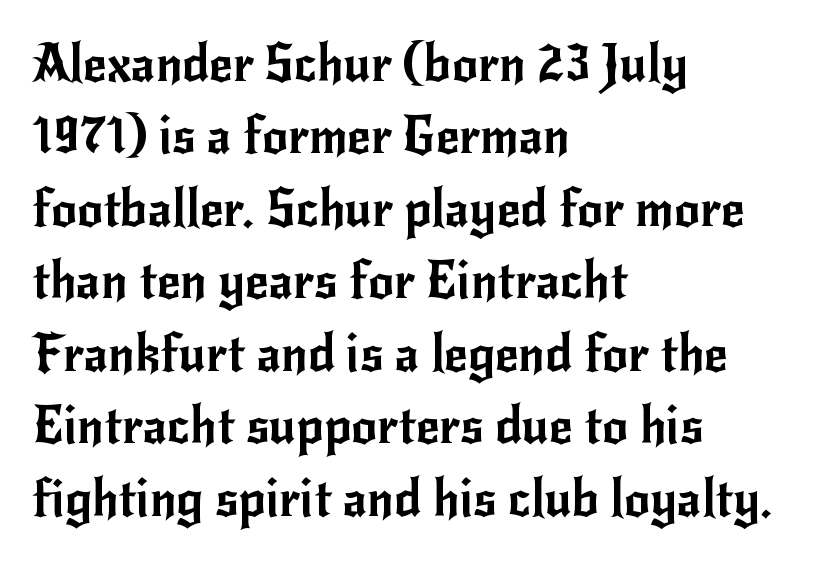
{"serif": "no", "italic": "no", "width": "normal", "stroke_contrast": "low", "x_height": "small", "monospaced": "no", "underline": "no", "align": "left", "line_spacing": "normal", "line_spacing_ratio": 1.42, "letter_spacing": "normal", "letter_spacing_em": 0.0, "glyph_px": 51}
